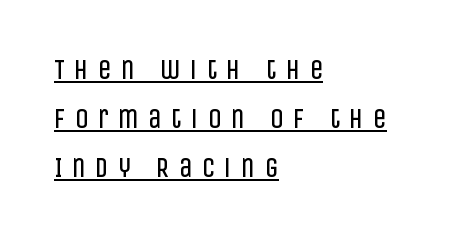
{"italic": "no", "bold": "no", "underline": "yes", "align": "left", "line_spacing_ratio": 1.81, "letter_spacing": "wide", "letter_spacing_em": 0.35, "glyph_px": 27}
